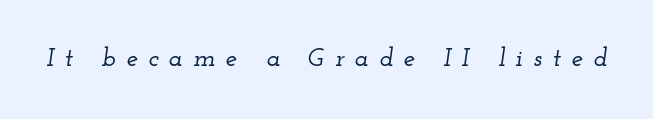
Q: Is the text italic (slanted)? A: Yes, it leans right by about 12 degrees.
Q: Is the text underlined? A: No.
Q: Is the spacing between letters normal or unusually wide? A: Unusually wide.
